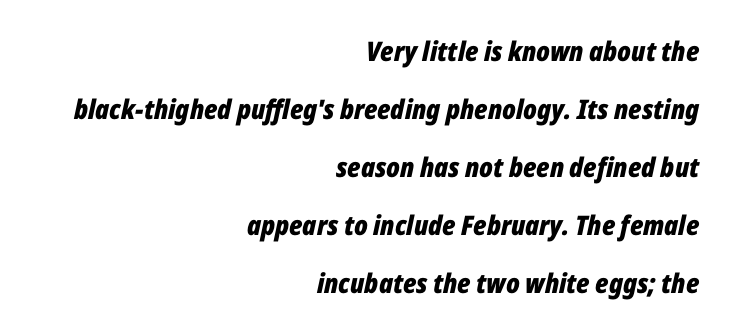
{"italic": "yes", "lean": "right", "slant_degrees": 12, "bold": "yes", "underline": "no", "align": "right", "line_spacing": "loose", "line_spacing_ratio": 2.15, "letter_spacing": "normal", "letter_spacing_em": 0.0, "glyph_px": 27}
